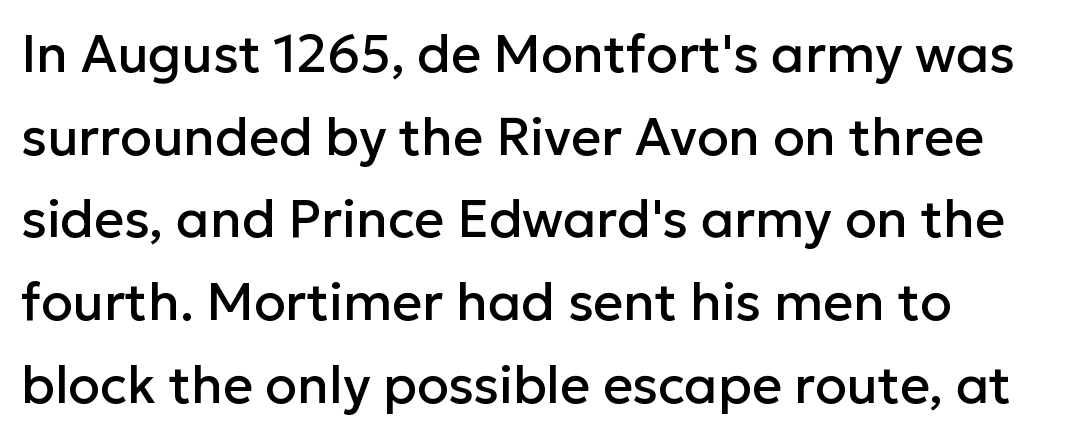
No feet cap the strokes, marking this as sans-serif type. Beneath every word, the page is bare. One-word summary of the alignment: left. Short note: letters normally spaced. How would I describe the line gaps? Plain and ordinary.
